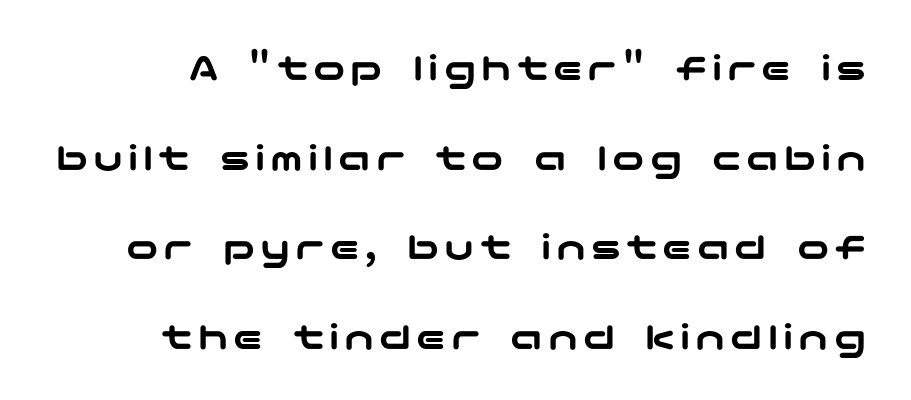
{"serif": "no", "italic": "no", "width": "wide", "stroke_contrast": "low", "x_height": "medium", "underline": "no", "line_spacing": "loose", "line_spacing_ratio": 2.24, "glyph_px": 40}
